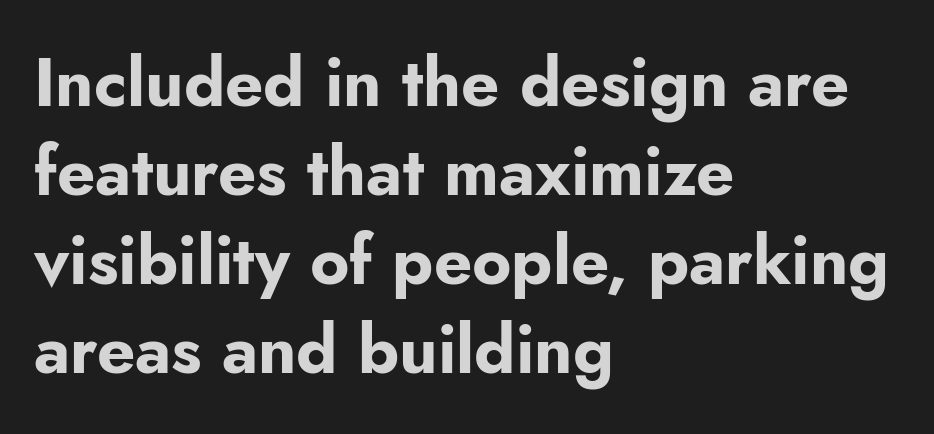
The image shows 67 px bold sans-serif type, upright; set left-aligned, normal line spacing (1.33x), normal letter spacing, not underlined; low stroke contrast and a small x-height.
